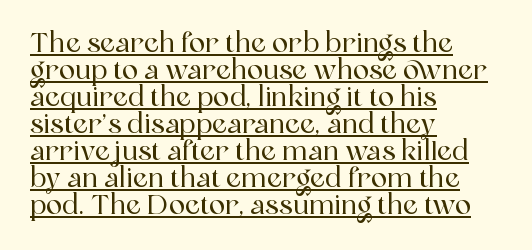
{"italic": "no", "underline": "yes", "align": "left", "line_spacing": "tight", "line_spacing_ratio": 1.0, "letter_spacing": "normal", "letter_spacing_em": 0.0, "glyph_px": 27}
